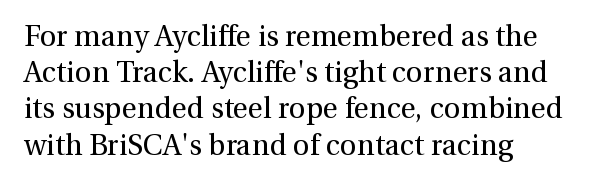
The image shows 29 px regular-weight serif type, upright; set normal line spacing (1.25x), normal letter spacing, not underlined; medium stroke contrast and a medium x-height.
